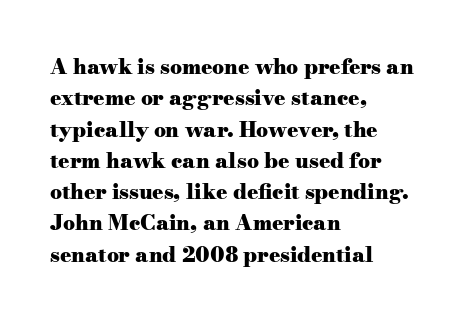
Q: Is the text bold? A: Yes.
Q: Is the text italic (slanted)? A: No, it is upright.
Q: Is the text underlined? A: No.
Q: How is the paragraph aligned? A: Left-aligned.
Q: Is the spacing between letters normal or unusually wide? A: Normal.
Q: Is the spacing between lines tight, normal or loose? A: Normal.
